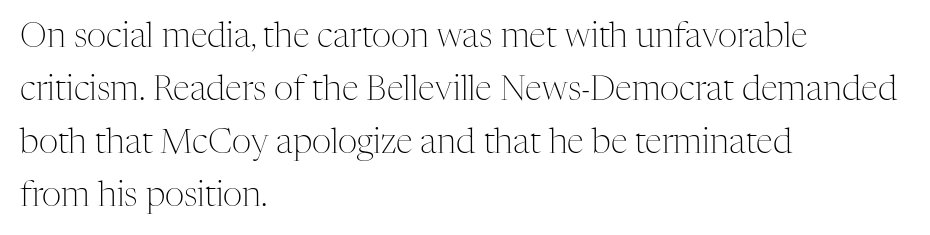
The image shows 34 px light serif type, upright; set left-aligned, normal line spacing (1.56x), normal letter spacing, not underlined; medium stroke contrast and a medium x-height.
